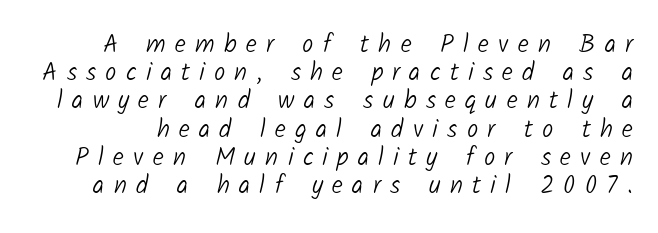
The image shows 25 px text type; set tight line spacing (1.13x), unusually wide letter spacing (+0.37 em), not underlined.
